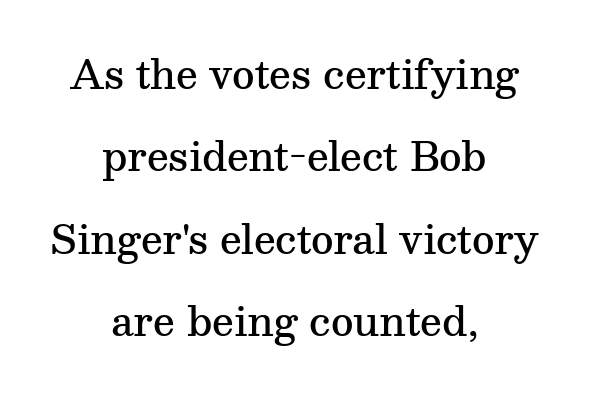
Q: Is the text bold? A: Semi-bold.
Q: Is the text italic (slanted)? A: No, it is upright.
Q: Is the typeface a serif or a sans-serif typeface? A: Serif.
Q: Is the text underlined? A: No.
Q: How is the paragraph aligned? A: Centered.
Q: Is the spacing between letters normal or unusually wide? A: Normal.
Q: Is the spacing between lines tight, normal or loose? A: Loose.
Q: Width (condensed, normal, or wide)? A: Normal.
Q: Stroke contrast? A: Medium.
Q: x-height? A: Medium.
Q: Monospaced? A: No.
